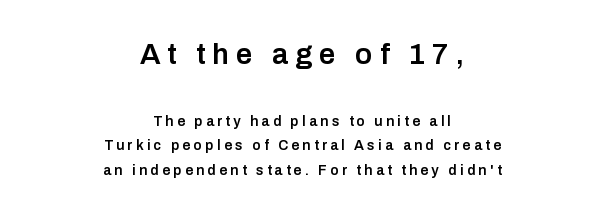
The image shows 29 px semibold sans-serif type, upright; set centered, line spacing 1.77x, unusually wide letter spacing (+0.24 em), not underlined; the first (top) block is 2.07x larger; low stroke contrast and a medium x-height.
